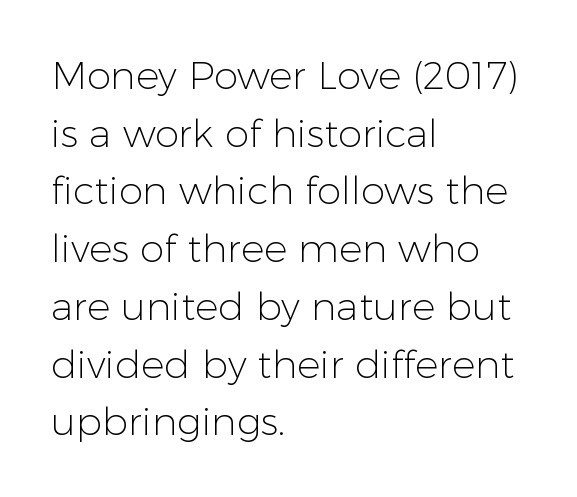
Q: Is the text bold? A: No.
Q: Is the text italic (slanted)? A: No, it is upright.
Q: Is the typeface a serif or a sans-serif typeface? A: Sans-serif.
Q: Is the text underlined? A: No.
Q: How is the paragraph aligned? A: Left-aligned.
Q: Is the spacing between letters normal or unusually wide? A: Normal.
Q: Is the spacing between lines tight, normal or loose? A: Normal.
Q: Width (condensed, normal, or wide)? A: Normal.
Q: Stroke contrast? A: Low.
Q: x-height? A: Medium.
Q: Monospaced? A: No.
